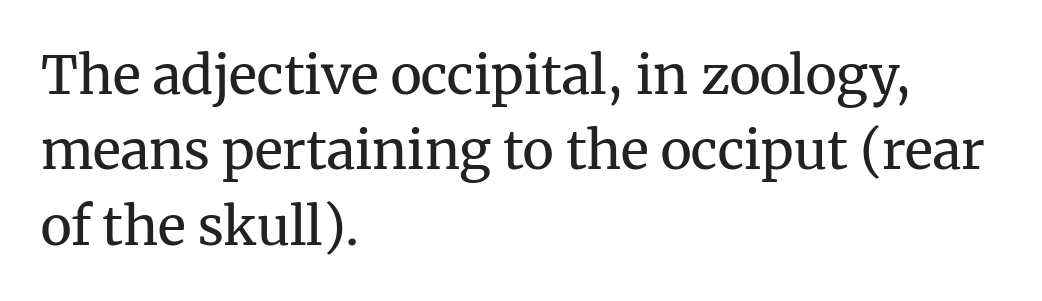
Q: Is the text bold? A: No.
Q: Is the text italic (slanted)? A: No, it is upright.
Q: Is the typeface a serif or a sans-serif typeface? A: Serif.
Q: Is the text underlined? A: No.
Q: How is the paragraph aligned? A: Left-aligned.
Q: Is the spacing between letters normal or unusually wide? A: Normal.
Q: Is the spacing between lines tight, normal or loose? A: Normal.
Q: Width (condensed, normal, or wide)? A: Normal.
Q: Stroke contrast? A: Medium.
Q: x-height? A: Medium.
Q: Monospaced? A: No.
